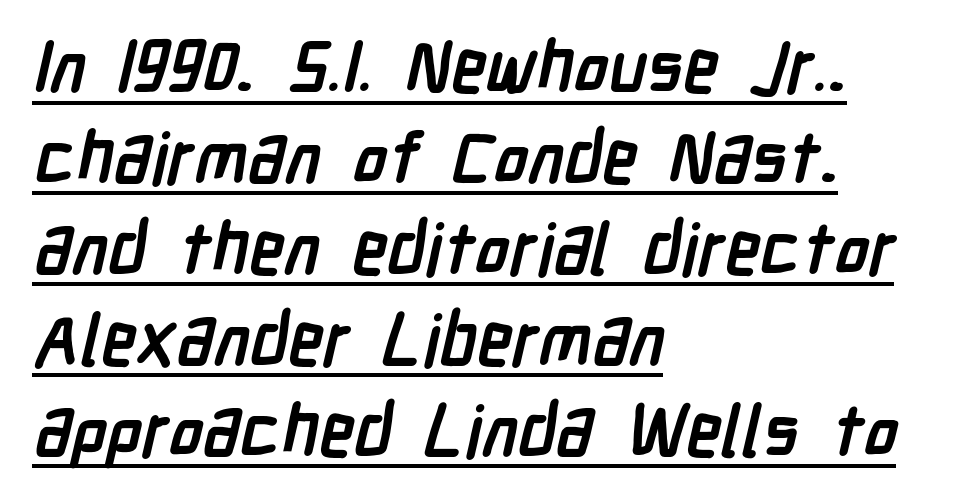
{"serif": "no", "bold": "yes", "weight": "semibold", "width": "condensed", "stroke_contrast": "low", "x_height": "medium", "monospaced": "no", "underline": "yes", "align": "left", "line_spacing": "normal", "line_spacing_ratio": 1.28, "letter_spacing": "normal", "letter_spacing_em": 0.0, "glyph_px": 71}
